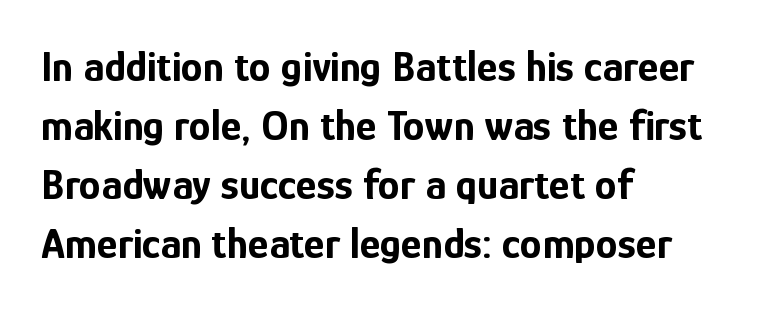
{"serif": "no", "italic": "no", "bold": "yes", "weight": "bold", "width": "condensed", "stroke_contrast": "low", "x_height": "medium", "monospaced": "no", "underline": "no", "align": "left", "line_spacing": "normal", "line_spacing_ratio": 1.34, "letter_spacing": "normal", "letter_spacing_em": 0.0, "glyph_px": 44}
